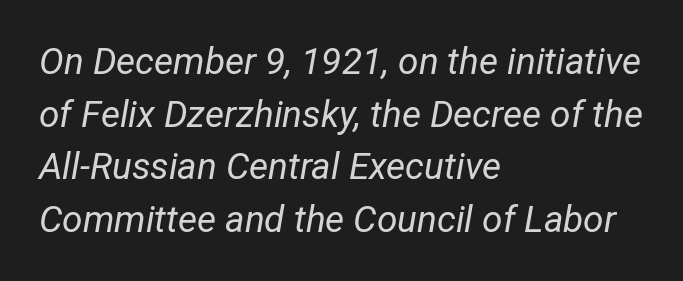
{"italic": "yes", "lean": "right", "slant_degrees": 12, "bold": "no", "weight": "regular", "width": "condensed", "stroke_contrast": "low", "x_height": "medium", "monospaced": "no", "underline": "no", "align": "left", "line_spacing": "normal", "line_spacing_ratio": 1.42, "letter_spacing": "normal", "letter_spacing_em": 0.0, "glyph_px": 37}
